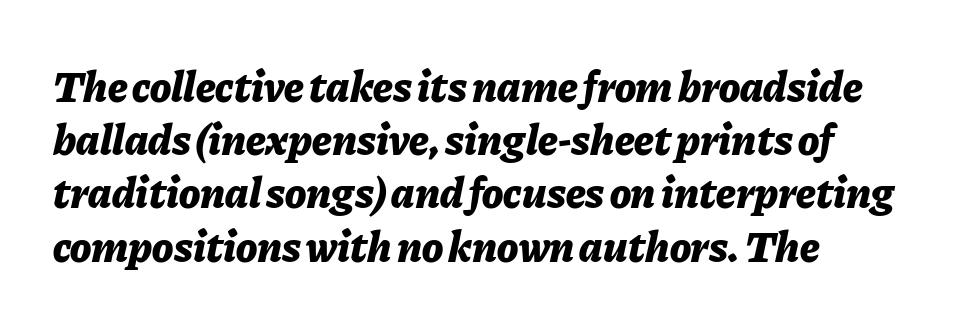
The image shows 44 px bold type, italic (leaning right); set line spacing 1.21x, normal letter spacing, not underlined; low stroke contrast and a medium x-height.
